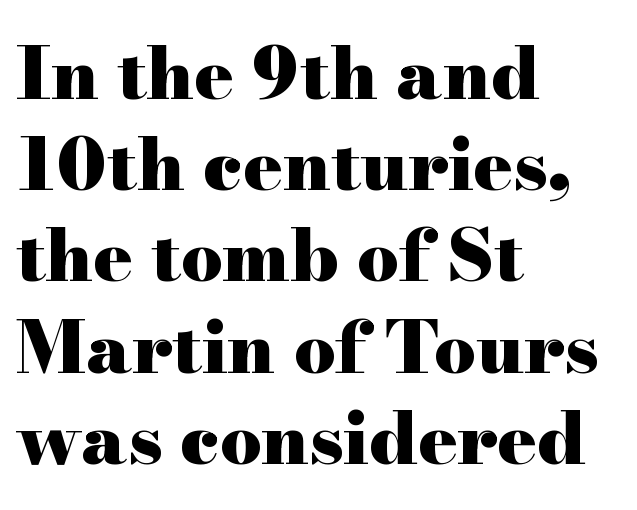
{"serif": "yes", "italic": "no", "bold": "yes", "weight": "heavy", "width": "wide", "stroke_contrast": "high", "x_height": "small", "monospaced": "no", "underline": "no", "align": "left", "line_spacing": "normal", "line_spacing_ratio": 1.25, "letter_spacing": "normal", "letter_spacing_em": 0.0, "glyph_px": 73}
